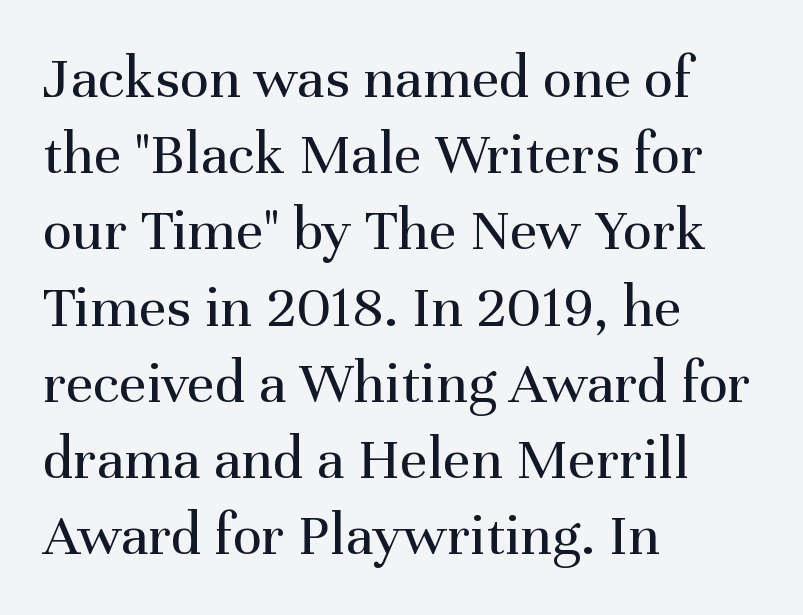
Q: Is the text bold? A: No.
Q: Is the text italic (slanted)? A: No, it is upright.
Q: Is the typeface a serif or a sans-serif typeface? A: Serif.
Q: Is the text underlined? A: No.
Q: How is the paragraph aligned? A: Left-aligned.
Q: Is the spacing between letters normal or unusually wide? A: Normal.
Q: Is the spacing between lines tight, normal or loose? A: Normal.
Q: Width (condensed, normal, or wide)? A: Normal.
Q: Stroke contrast? A: Medium.
Q: x-height? A: Medium.
Q: Monospaced? A: No.
